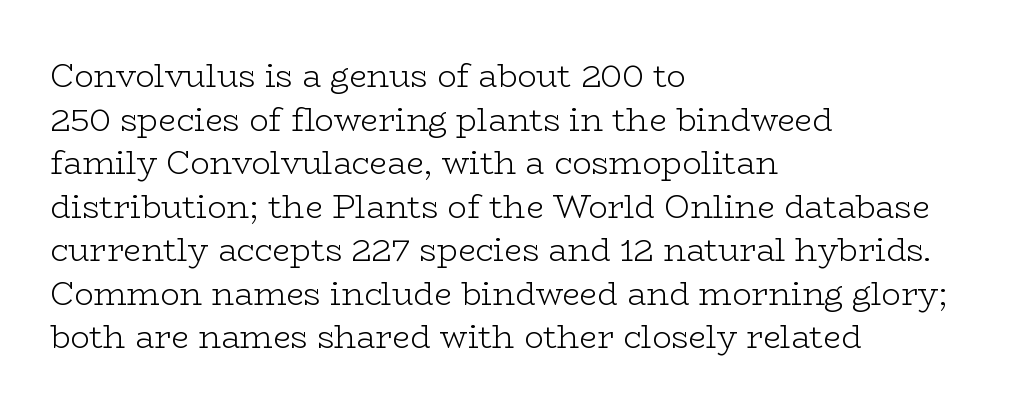
The image shows 32 px light, wide serif type, upright; set left-aligned, normal line spacing (1.36x), normal letter spacing, not underlined; low stroke contrast and a medium x-height.
